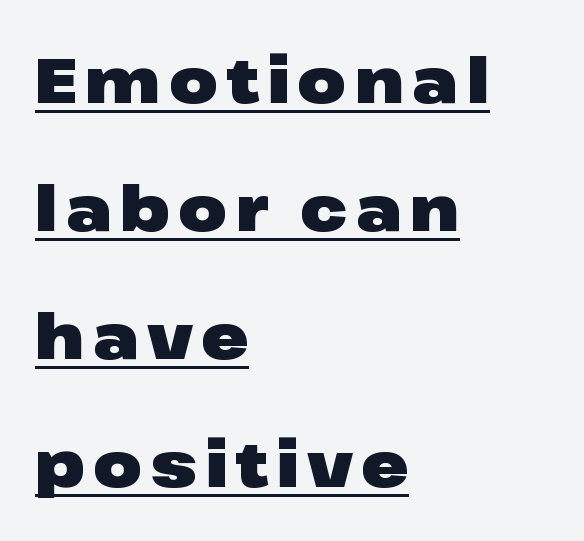
Q: Is the text bold? A: Yes.
Q: Is the text italic (slanted)? A: No, it is upright.
Q: Is the typeface a serif or a sans-serif typeface? A: Sans-serif.
Q: Is the text underlined? A: Yes.
Q: How is the paragraph aligned? A: Left-aligned.
Q: Is the spacing between lines tight, normal or loose? A: Loose.
Q: Width (condensed, normal, or wide)? A: Wide.
Q: Stroke contrast? A: Low.
Q: x-height? A: Medium.
Q: Monospaced? A: No.
